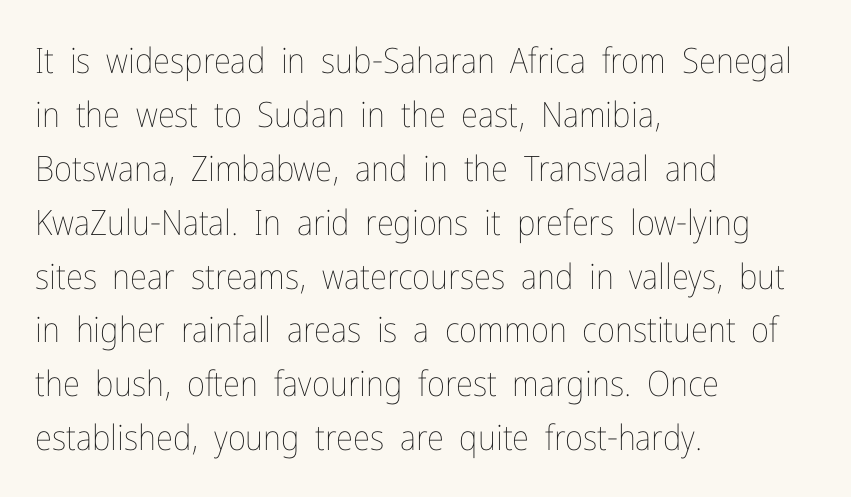
The passage shown has conventional tracking throughout. Rendered with straight, roman letterforms. These lines are set flush left with a ragged right edge. Nothing heavy about these letters — not bold at all. Clear beneath every line of the passage. The block of text has a typical density, with ordinary space between rows.
